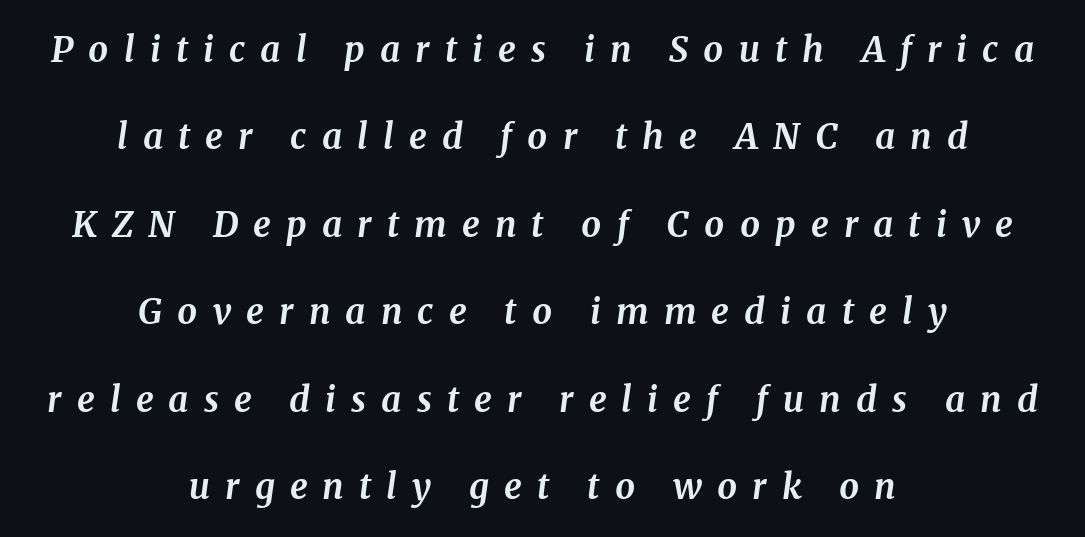
The image shows 35 px bold serif type, italic (leaning right); set centered, loose line spacing (2.5x), unusually wide letter spacing (+0.43 em), not underlined; medium stroke contrast and a medium x-height.
